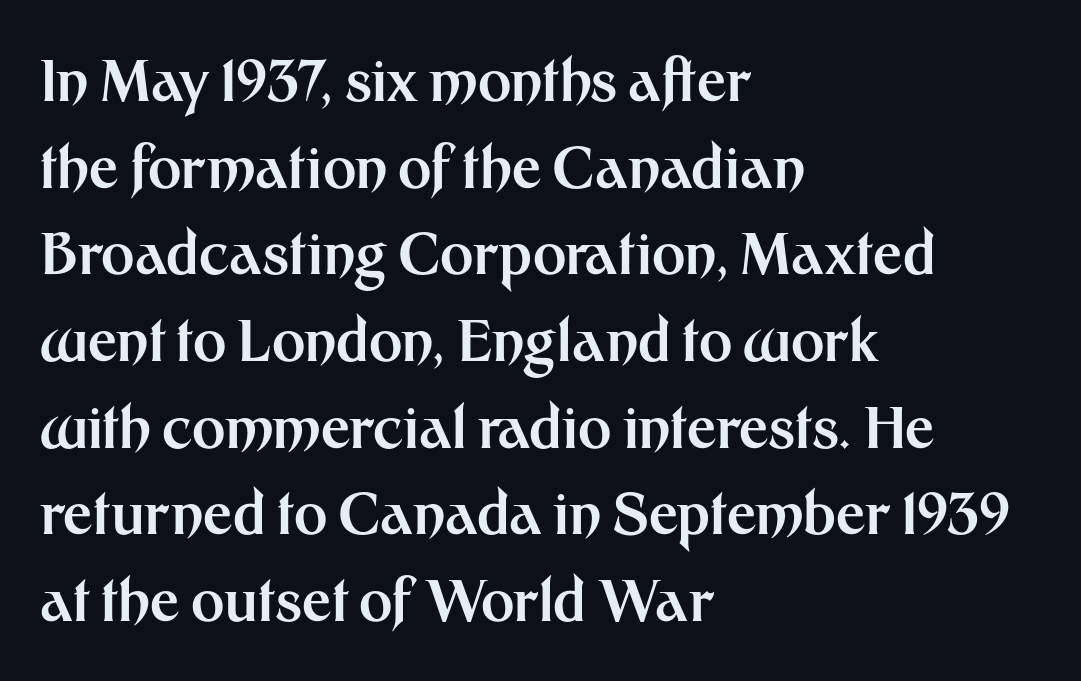
On the weight axis this lands at bold, roughly 700. This sample is left-justified, so line endings fall wherever the words run out. How are the letters spaced? Ordinarily, with no added tracking. Successive baselines arrive at the customary interval. These lines are rendered in a variable-pitch font.
